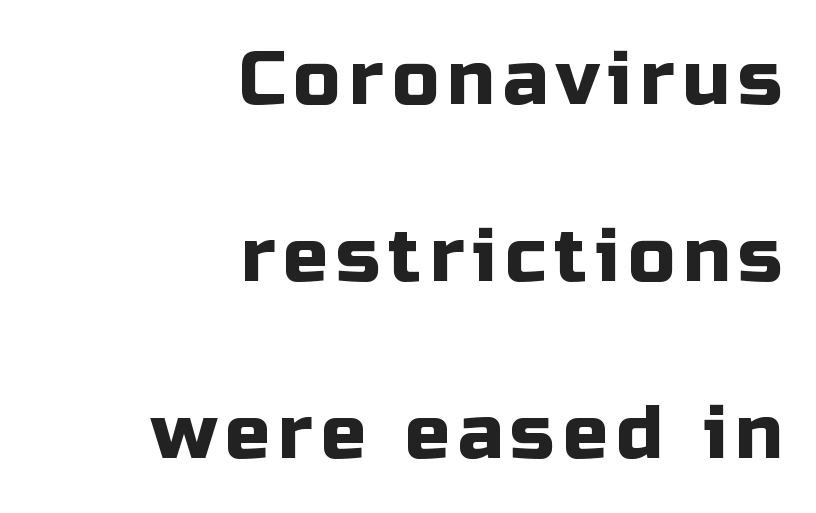
{"serif": "no", "italic": "no", "width": "normal", "stroke_contrast": "low", "x_height": "medium", "monospaced": "no", "underline": "no", "align": "right", "line_spacing": "loose", "line_spacing_ratio": 2.36, "glyph_px": 75}
